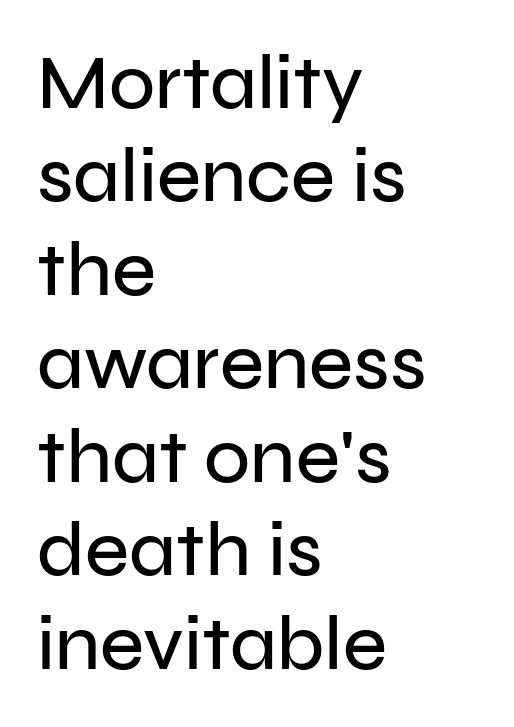
The image shows 76 px sans-serif type, upright; set left-aligned, line spacing 1.23x, normal letter spacing, not underlined; low stroke contrast and a medium x-height.
